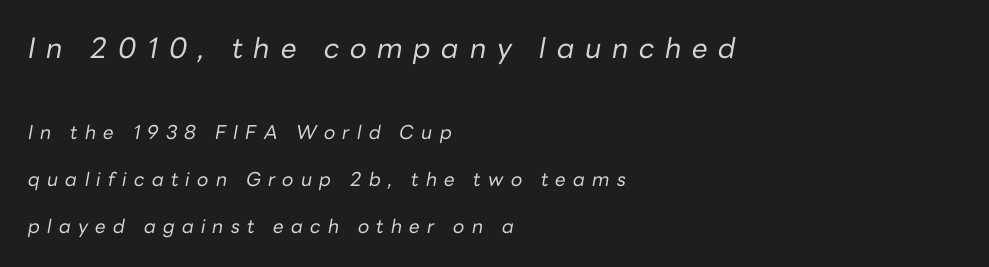
Q: Is the text bold? A: No.
Q: Is the text italic (slanted)? A: Yes, it leans right by about 10 degrees.
Q: Is the text underlined? A: No.
Q: How is the paragraph aligned? A: Left-aligned.
Q: Is the spacing between letters normal or unusually wide? A: Unusually wide.
Q: Is the spacing between lines tight, normal or loose? A: Loose.
Q: Which block of text is set in a larger size, the first (top) or the second (bottom)? A: The first (top) one.
Q: Width (condensed, normal, or wide)? A: Normal.
Q: Stroke contrast? A: Low.
Q: x-height? A: Medium.
Q: Monospaced? A: No.
